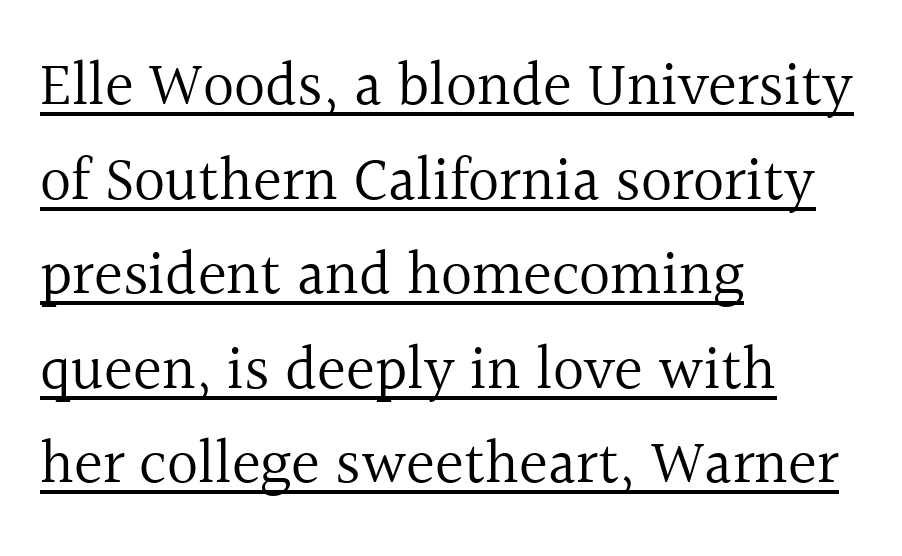
{"serif": "yes", "italic": "no", "bold": "no", "weight": "regular", "width": "normal", "x_height": "medium", "monospaced": "no", "underline": "yes", "align": "left", "line_spacing": "normal", "line_spacing_ratio": 1.55, "letter_spacing": "normal", "letter_spacing_em": 0.0, "glyph_px": 61}
